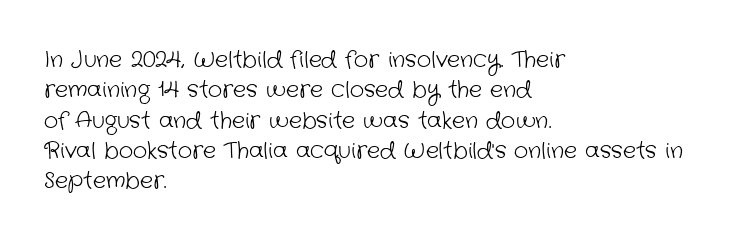
The image shows 22 px text type; set left-aligned, normal line spacing (1.38x), normal letter spacing, not underlined.
